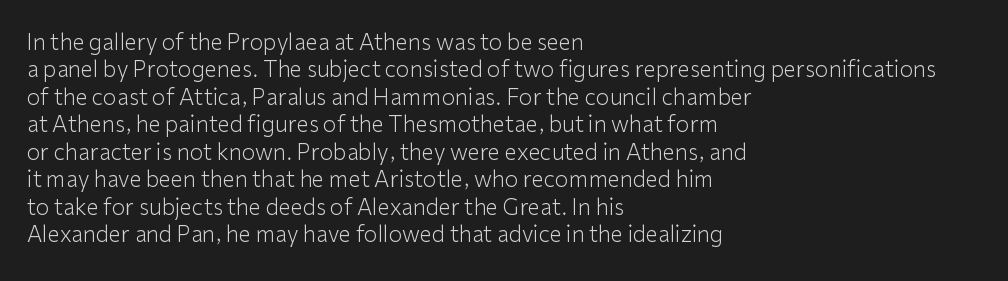
Counters stay open thanks to moderate or lighter strokes. All the whitespace from short lines collects on the right. Normally led — the rows are evenly, conventionally spaced. The glyphs are unaccompanied by any horizontal stroke below them.
